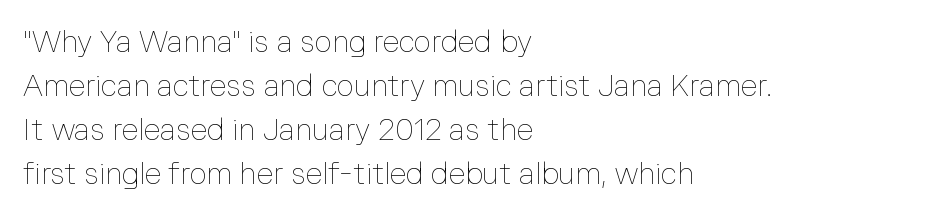
Q: Is the text bold? A: No.
Q: Is the text italic (slanted)? A: No, it is upright.
Q: Is the text underlined? A: No.
Q: How is the paragraph aligned? A: Left-aligned.
Q: Is the spacing between letters normal or unusually wide? A: Normal.
Q: Is the spacing between lines tight, normal or loose? A: Normal.
Q: Width (condensed, normal, or wide)? A: Normal.
Q: Stroke contrast? A: Low.
Q: x-height? A: Medium.
Q: Monospaced? A: No.
